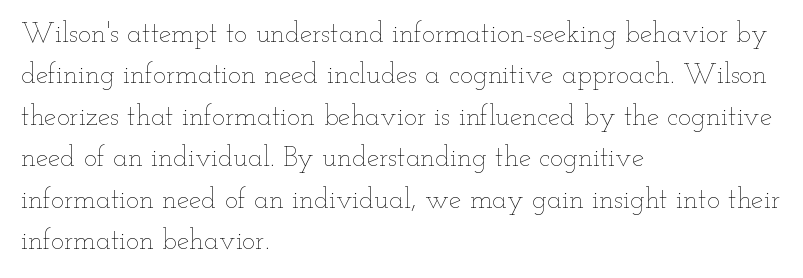
The image shows 28 px thin, wide type, upright; set left-aligned, normal line spacing (1.48x), normal letter spacing, not underlined; low stroke contrast and a small x-height.
